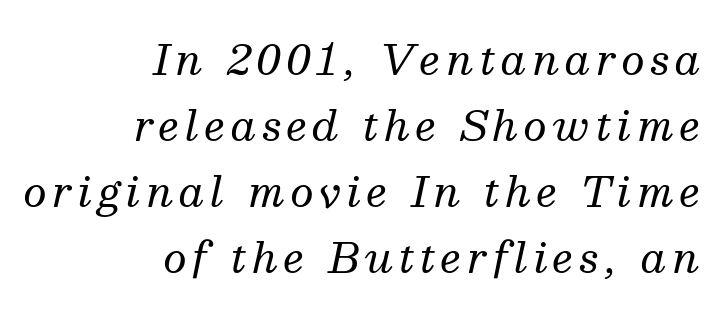
The face looks like a standard text weight, possibly lighter. A student would call this right alignment; a typographer would say flush right, rag left. Each new line begins a customary step beneath the previous one. When letters slant like this, we call the style italic.
